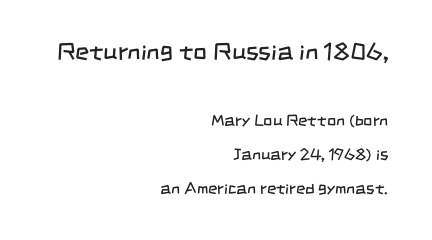
Q: Is the text bold? A: No.
Q: Is the text underlined? A: No.
Q: How is the paragraph aligned? A: Right-aligned.
Q: Is the spacing between letters normal or unusually wide? A: Normal.
Q: Is the spacing between lines tight, normal or loose? A: Loose.
Q: Which block of text is set in a larger size, the first (top) or the second (bottom)? A: The first (top) one.
